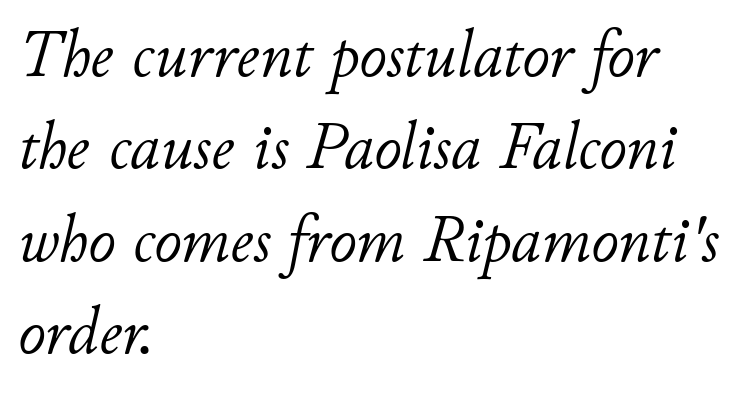
{"italic": "yes", "lean": "right", "slant_degrees": 11, "bold": "no", "weight": "light", "width": "normal", "stroke_contrast": "low", "x_height": "small", "monospaced": "no", "underline": "no", "align": "left", "line_spacing": "normal", "line_spacing_ratio": 1.38, "letter_spacing": "normal", "letter_spacing_em": 0.0, "glyph_px": 67}
